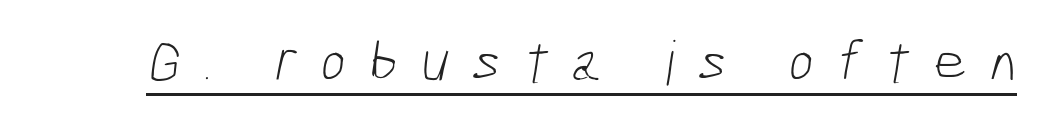
{"serif": "no", "bold": "no", "weight": "light", "width": "condensed", "stroke_contrast": "low", "x_height": "medium", "monospaced": "no", "underline": "yes", "letter_spacing": "wide", "letter_spacing_em": 0.37, "glyph_px": 61}
